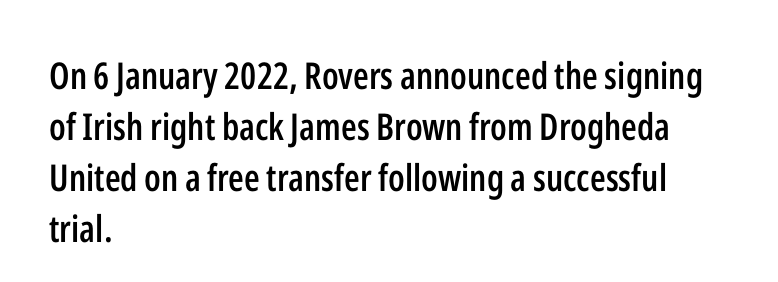
{"serif": "no", "italic": "no", "bold": "semi", "weight": "semibold", "width": "condensed", "stroke_contrast": "low", "x_height": "medium", "monospaced": "no", "underline": "no", "align": "left", "line_spacing": "normal", "line_spacing_ratio": 1.38, "letter_spacing": "normal", "letter_spacing_em": 0.0, "glyph_px": 37}
